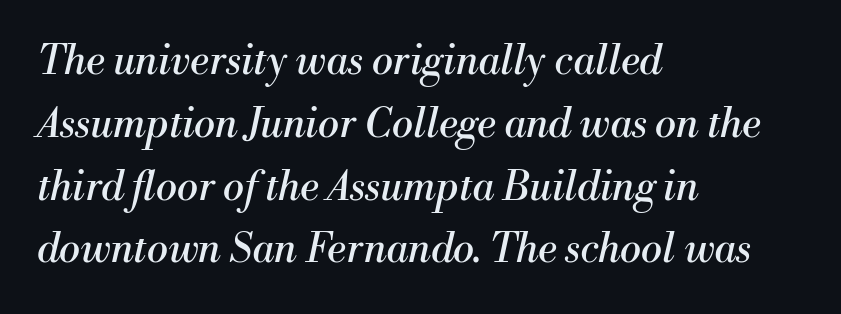
Q: Is the text bold? A: No.
Q: Is the text italic (slanted)? A: Yes, it leans right by about 13 degrees.
Q: Is the typeface a serif or a sans-serif typeface? A: Serif.
Q: Is the text underlined? A: No.
Q: How is the paragraph aligned? A: Left-aligned.
Q: Is the spacing between letters normal or unusually wide? A: Normal.
Q: Is the spacing between lines tight, normal or loose? A: Normal.
Q: Width (condensed, normal, or wide)? A: Normal.
Q: Stroke contrast? A: Medium.
Q: x-height? A: Small.
Q: Monospaced? A: No.
